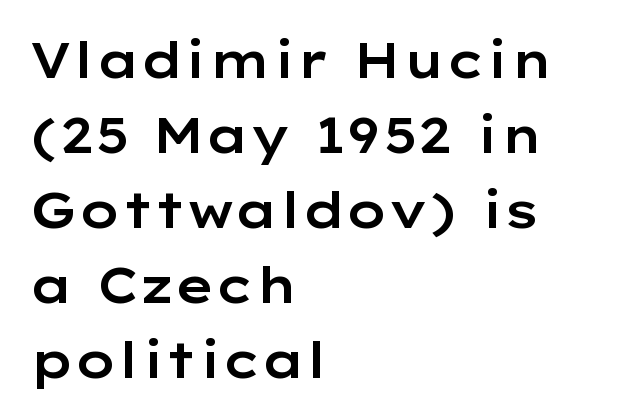
Leading: standard. Teacher's note: observe the even left margin — that is flush-left alignment. Nope, no serifs anywhere on these letters. Quick note: not italic, upright. Looks like regular typesetting: each glyph gets only the width it needs. The area under the type is left untouched.
